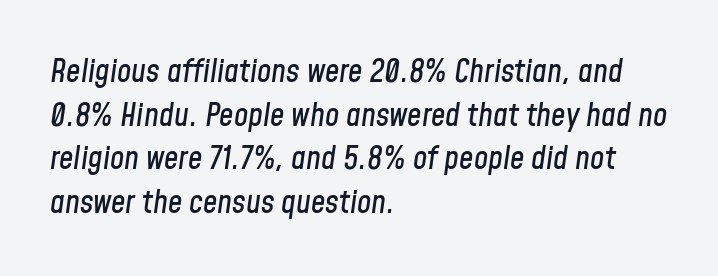
The image shows 32 px condensed type, italic (leaning right); set left-aligned, normal line spacing (1.36x), normal letter spacing, not underlined; low stroke contrast and a medium x-height.
